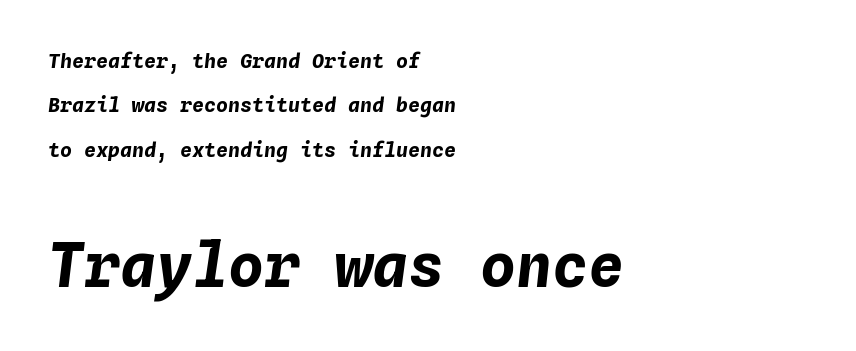
Is this a fixed-width face? Yes — each glyph sits in an identical cell. There's an unmistakable incline to the writing here. Type without underlining. Teacher's note: observe the even left margin — that is flush-left alignment. Notice the wide empty band between every row — that's loose leading. The passage shown begins with its smaller block and ends with its larger one.
